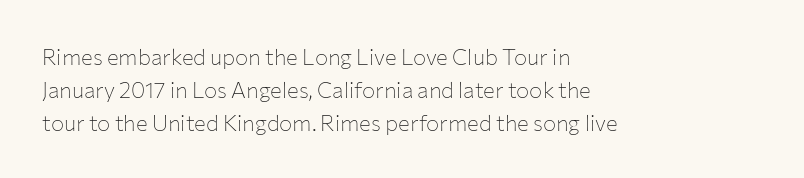
In terms of leading, this rendering sits right in the middle. Quick note: not italic, upright. Stems here are at most as thick as an everyday book face. Letter spacing: default.
